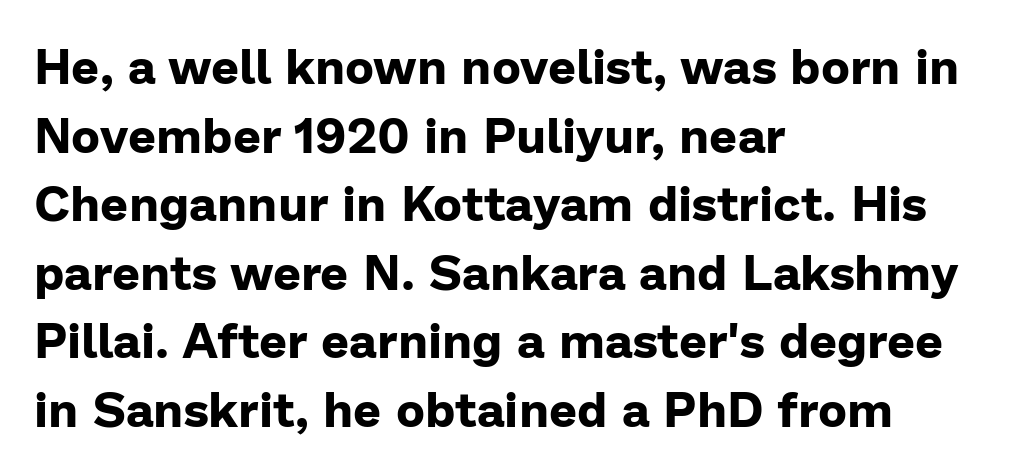
Varying glyph widths throughout — classic text-font behaviour. Compared with a centered layout, this one pins lines to the left instead. Spacing between characters is what you'd get straight out of the box. Stroke terminals: plain, sans-serif.
